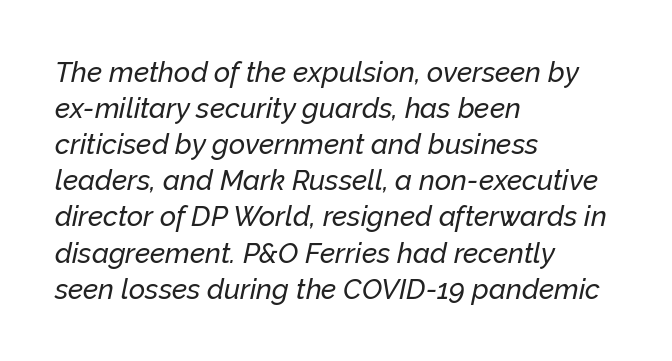
The image shows 28 px text type, italic (leaning right); set left-aligned, normal line spacing (1.29x), normal letter spacing, not underlined; low stroke contrast and a medium x-height.
